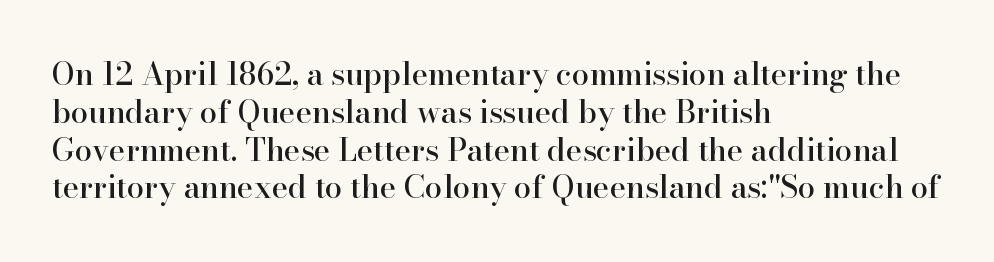
{"serif": "yes", "italic": "no", "width": "normal", "stroke_contrast": "high", "x_height": "small", "monospaced": "no", "underline": "no", "align": "left", "line_spacing_ratio": 1.22, "letter_spacing": "normal", "letter_spacing_em": 0.0, "glyph_px": 31}
